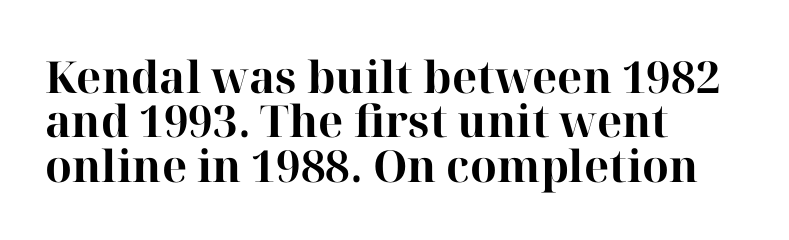
These lines are set flush left with a ragged right edge. The letters advance in unequal steps, a hallmark of proportional type. The space beneath each line is pristine and unruled. Italic: no, the glyphs are upright roman.
